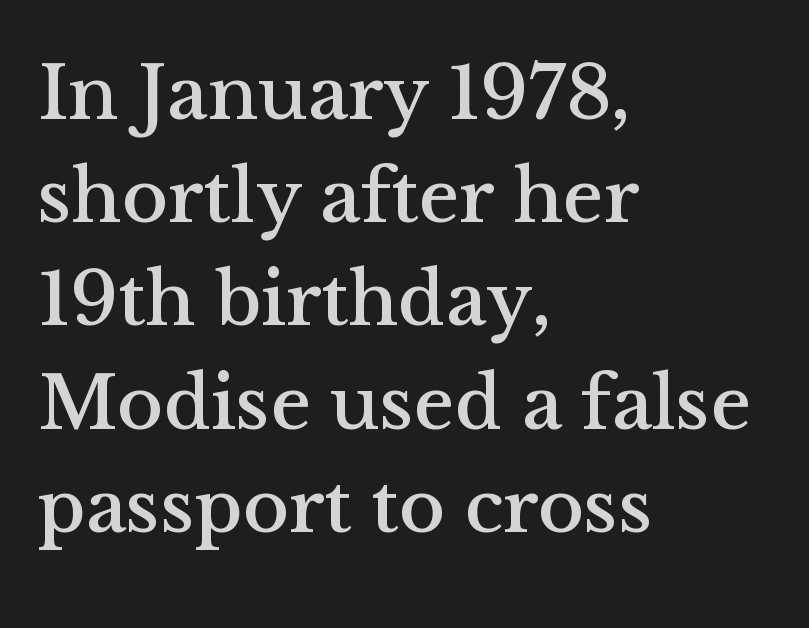
{"serif": "yes", "italic": "no", "width": "normal", "stroke_contrast": "medium", "x_height": "medium", "monospaced": "no", "underline": "no", "align": "left", "line_spacing": "normal", "line_spacing_ratio": 1.34, "letter_spacing": "normal", "letter_spacing_em": 0.0, "glyph_px": 77}
